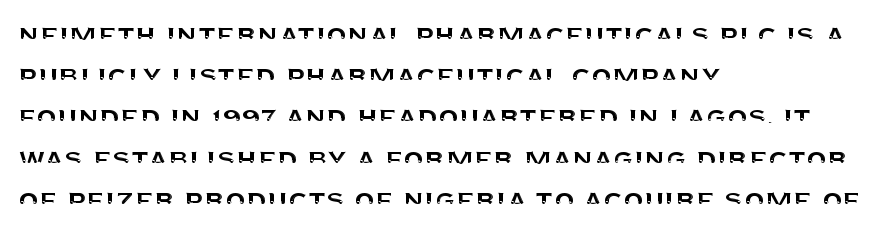
Q: Is the text italic (slanted)? A: No, it is upright.
Q: Is the typeface a serif or a sans-serif typeface? A: Sans-serif.
Q: Is the text underlined? A: No.
Q: How is the paragraph aligned? A: Left-aligned.
Q: Is the spacing between letters normal or unusually wide? A: Normal.
Q: Is the spacing between lines tight, normal or loose? A: Normal.
Q: Width (condensed, normal, or wide)? A: Normal.
Q: Stroke contrast? A: Medium.
Q: x-height? A: Large.
Q: Monospaced? A: No.
